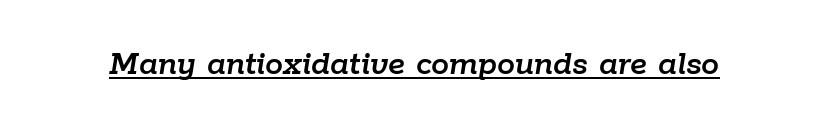
Looking at the ascenders, they clearly lean. The sample's only ornament is a line tracing under the words. You could call the tracking neutral — neither tight nor loose. Character widths vary here, with narrow letters taking less room than wide ones.
